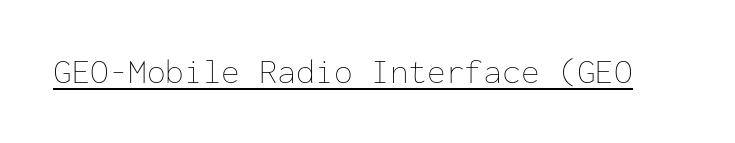
Is the letter spacing exaggerated? No — it looks like the ordinary default. The rendered words wear a rule along their underside. Note the uniform advance width — an 'i' takes as much space as an 'm'. Stroke thickness stays within the range of a standard reading face or lighter.
